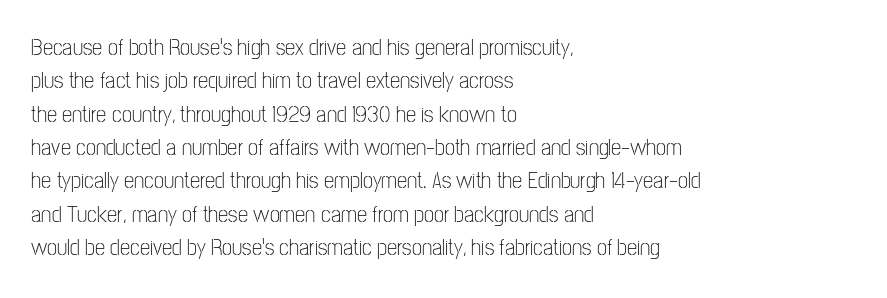
The image shows 23 px text type, upright; set left-aligned, normal line spacing (1.45x), normal letter spacing, not underlined.
